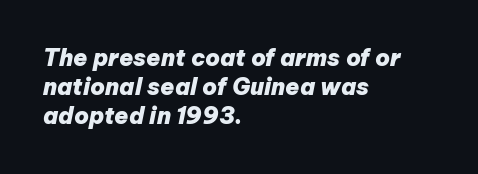
Q: Is the text bold? A: Yes.
Q: Is the text italic (slanted)? A: Yes, it leans right by about 12 degrees.
Q: Is the text underlined? A: No.
Q: How is the paragraph aligned? A: Left-aligned.
Q: Is the spacing between letters normal or unusually wide? A: Normal.
Q: Is the spacing between lines tight, normal or loose? A: Normal.
